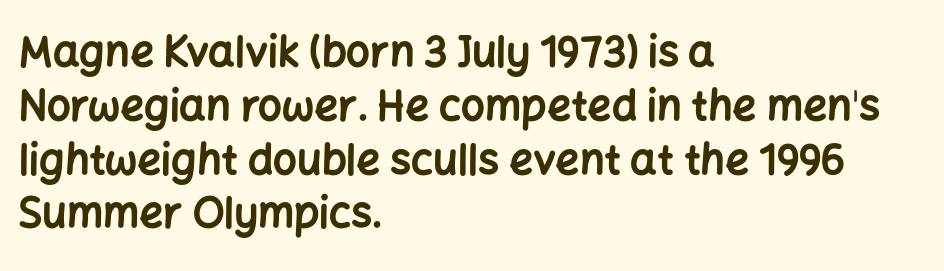
Here the glyphs are tracked normally, forming tight word shapes. The face used here is a sans, in the tradition of grotesques and geometrics. Proportional: the letters do not fall into vertical columns. This rendering uses left alignment, leaving the right contour irregular.
